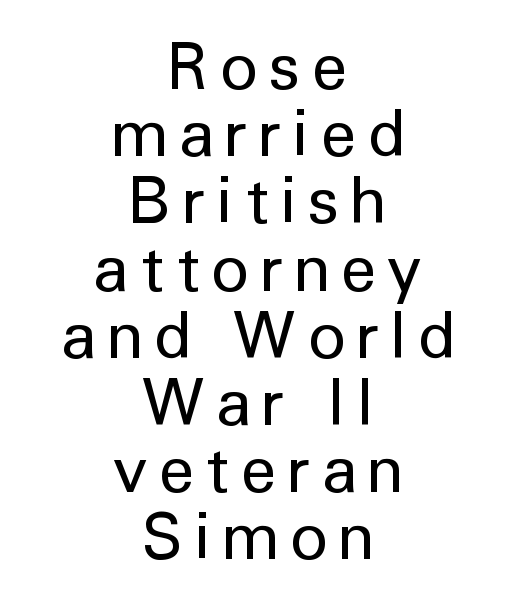
Q: Is the text bold? A: No.
Q: Is the text italic (slanted)? A: No, it is upright.
Q: Is the typeface a serif or a sans-serif typeface? A: Sans-serif.
Q: Is the text underlined? A: No.
Q: How is the paragraph aligned? A: Centered.
Q: Is the spacing between lines tight, normal or loose? A: Tight.
Q: Width (condensed, normal, or wide)? A: Normal.
Q: Stroke contrast? A: Low.
Q: x-height? A: Medium.
Q: Monospaced? A: No.
